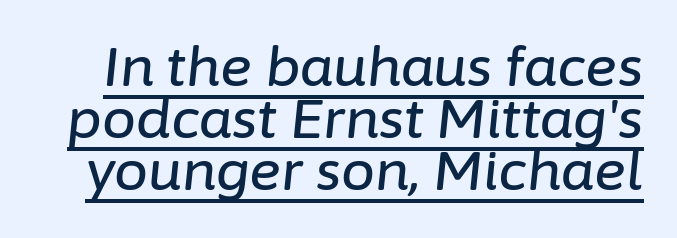
Every character sits at an angle, as italics do. What stands out about the letter spacing? Nothing — it is the standard amount. The rendering uses natural spacing where letterforms have individual widths. Compared with undecorated copy, this sample adds a rule below the words. Tightly led — the rows are bunched.
